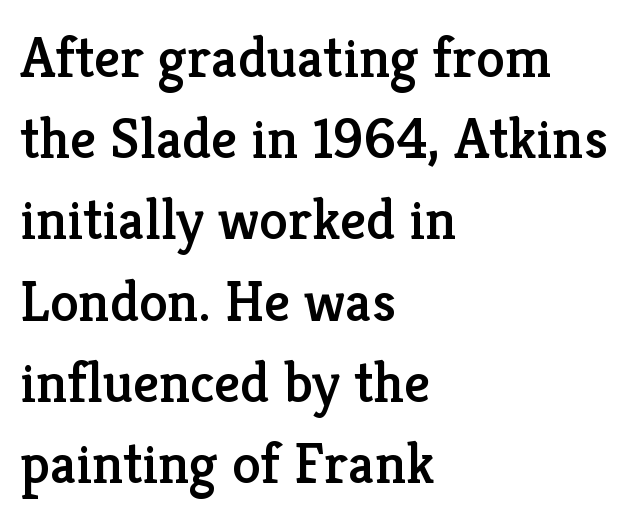
Leading: standard. The gaps between neighbouring characters are ordinary and unremarkable. Each letter keeps its own natural width here, so spacing adapts to shape. These lines are set flush left with a ragged right edge. Font category for this specimen: serif. This sample uses an upright cut, with every glyph sitting square on the baseline.
